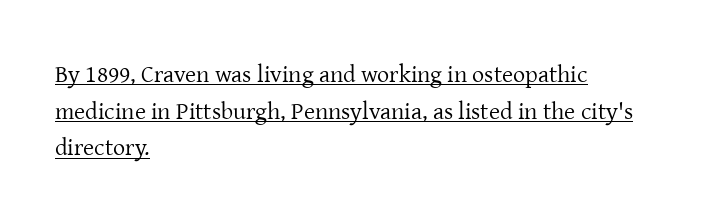
Q: Is the text bold? A: No.
Q: Is the text italic (slanted)? A: No, it is upright.
Q: Is the text underlined? A: Yes.
Q: How is the paragraph aligned? A: Left-aligned.
Q: Is the spacing between letters normal or unusually wide? A: Normal.
Q: Is the spacing between lines tight, normal or loose? A: Normal.
